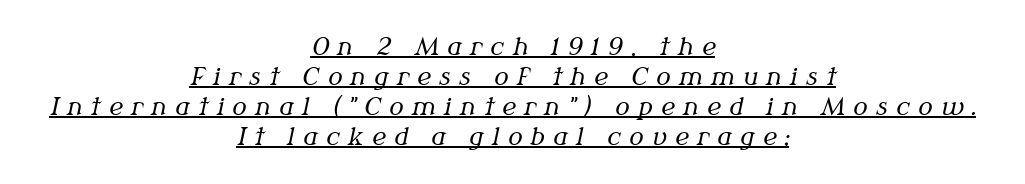
The glyphs look as if they've been sheared to an angle. Here the glyphs are tracked loosely, breaking word shapes into spaced letters. The leading is moderate, giving the passage an even texture. Short and long lines alike share a common midpoint. The letterforms sit at book weight or below.
